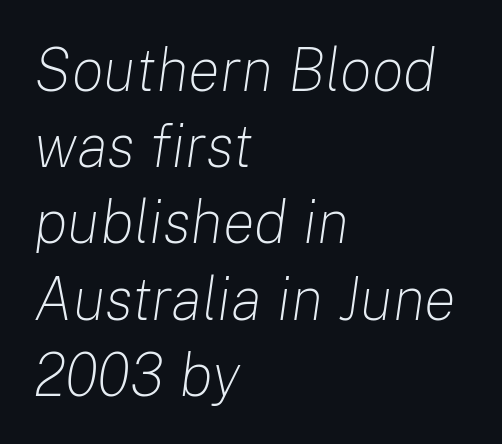
The image shows 60 px light type, italic (leaning right); set left-aligned, normal line spacing (1.27x), normal letter spacing, not underlined; low stroke contrast and a medium x-height.
